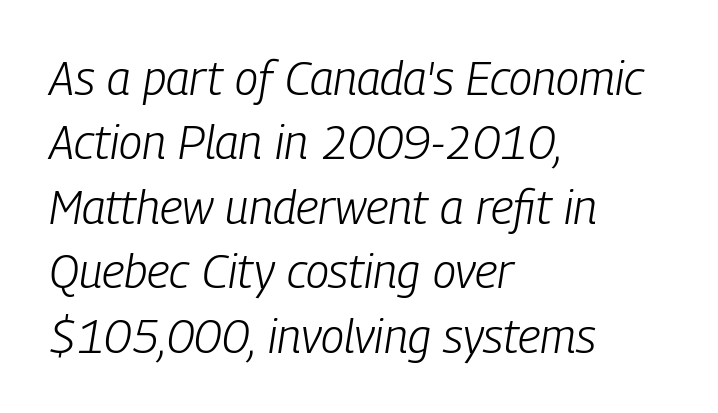
Each letter keeps its own natural width here, so spacing adapts to shape. Line starts are locked; line ends wander. Beneath every word, the page is bare. The characters are drawn with everyday or finer stroke widths. Short note: letters normally spaced.
